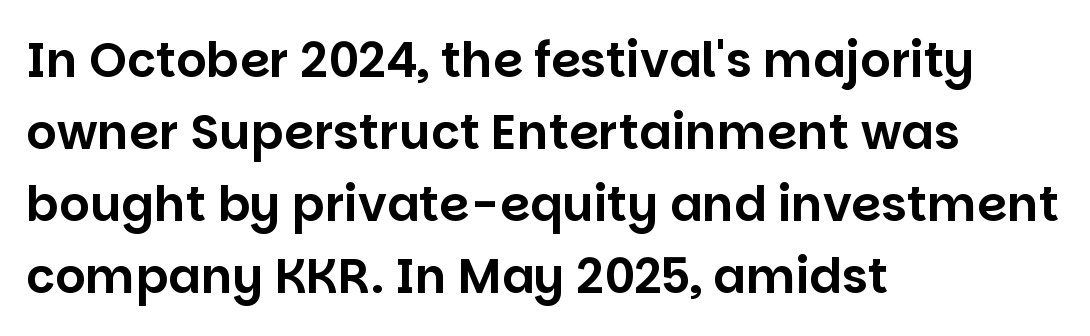
The image shows 48 px sans-serif type, upright; set left-aligned, normal line spacing (1.5x), normal letter spacing, not underlined; low stroke contrast and a large x-height.
